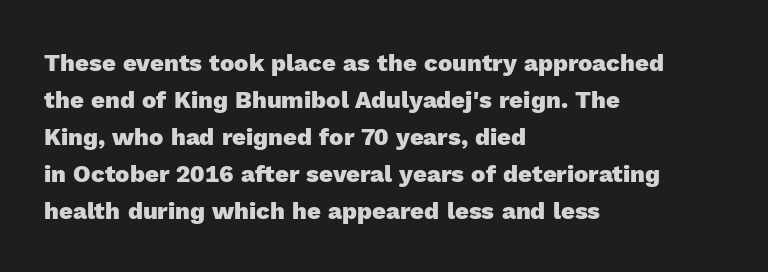
These lines sit exactly where default settings would place them. Descenders are the only things crossing below the line. As a designer I'd log this as weight 700, bold. Where is the straight margin? On the left. The axis of the letterforms is exactly vertical. No extra tracking has been applied to these lines.
